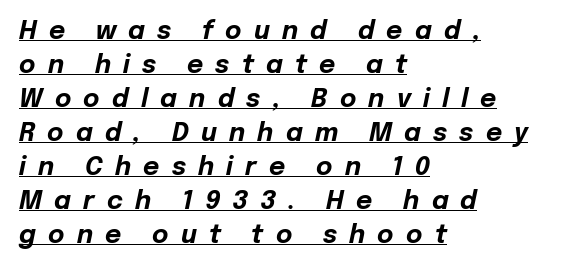
Q: Is the text bold? A: Yes.
Q: Is the text italic (slanted)? A: Yes, it leans right by about 12 degrees.
Q: Is the text underlined? A: Yes.
Q: How is the paragraph aligned? A: Left-aligned.
Q: Is the spacing between letters normal or unusually wide? A: Unusually wide.
Q: Is the spacing between lines tight, normal or loose? A: Normal.
